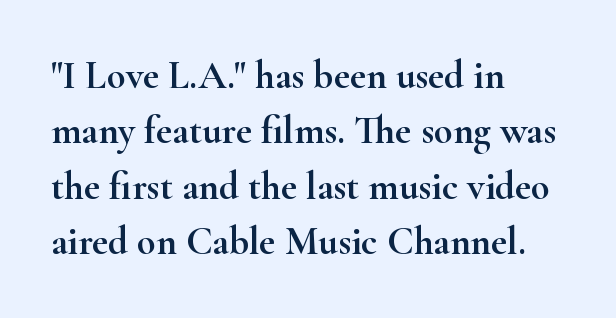
Q: Is the text italic (slanted)? A: No, it is upright.
Q: Is the typeface a serif or a sans-serif typeface? A: Serif.
Q: Is the text underlined? A: No.
Q: How is the paragraph aligned? A: Left-aligned.
Q: Is the spacing between letters normal or unusually wide? A: Normal.
Q: Is the spacing between lines tight, normal or loose? A: Normal.
Q: Width (condensed, normal, or wide)? A: Wide.
Q: Stroke contrast? A: High.
Q: x-height? A: Small.
Q: Monospaced? A: No.
